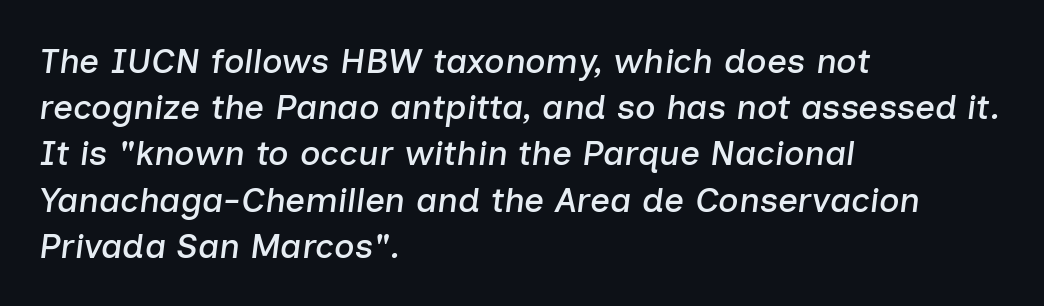
The image shows 35 px text type, italic (leaning right); set left-aligned, normal line spacing (1.32x), normal letter spacing, not underlined; low stroke contrast and a medium x-height.
